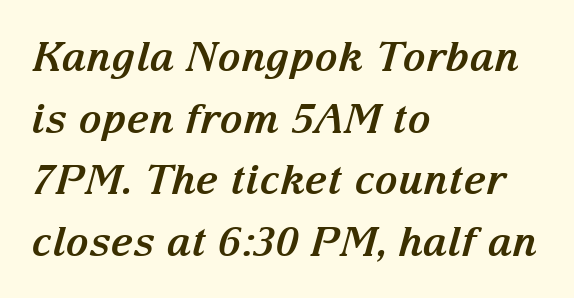
The passage shown is emphatically bold. Short and long lines alike share a common starting point at left. Vertically, the passage feels balanced, rows spaced as you'd expect. Check under the words: just untouched page. In terms of letterspacing, this is plain default setting.
